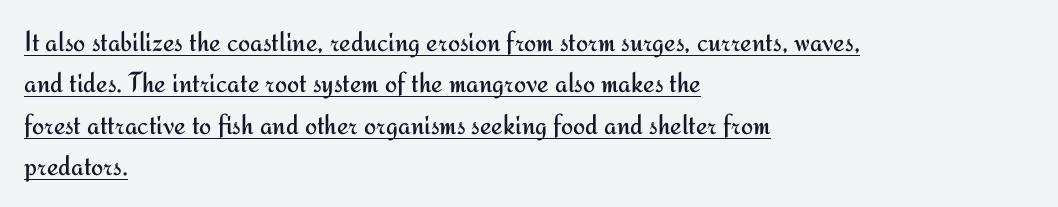
Q: Is the text bold? A: No.
Q: Is the text italic (slanted)? A: No, it is upright.
Q: Is the typeface a serif or a sans-serif typeface? A: Sans-serif.
Q: Is the text underlined? A: Yes.
Q: How is the paragraph aligned? A: Left-aligned.
Q: Is the spacing between letters normal or unusually wide? A: Normal.
Q: Is the spacing between lines tight, normal or loose? A: Normal.
Q: Width (condensed, normal, or wide)? A: Normal.
Q: Stroke contrast? A: Medium.
Q: x-height? A: Small.
Q: Monospaced? A: No.
